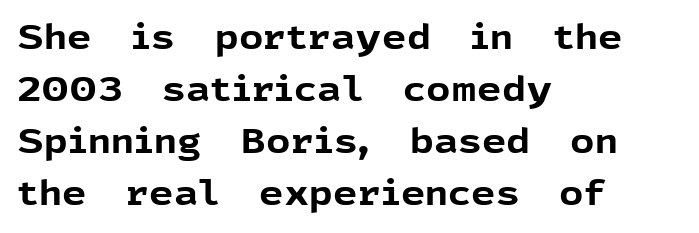
Q: Is the text bold? A: Yes.
Q: Is the text italic (slanted)? A: No, it is upright.
Q: Is the typeface a serif or a sans-serif typeface? A: Sans-serif.
Q: Is the text underlined? A: No.
Q: How is the paragraph aligned? A: Left-aligned.
Q: Is the spacing between letters normal or unusually wide? A: Normal.
Q: Is the spacing between lines tight, normal or loose? A: Normal.
Q: Width (condensed, normal, or wide)? A: Normal.
Q: x-height? A: Medium.
Q: Monospaced? A: No.
